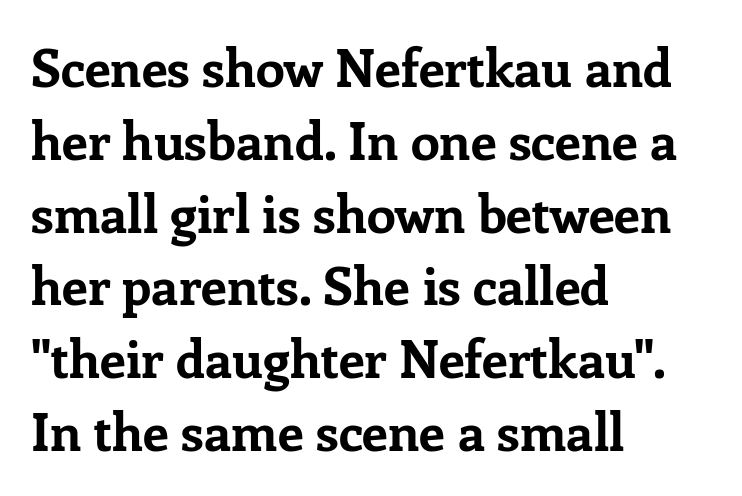
The image shows 52 px bold serif type, upright; set left-aligned, normal line spacing (1.4x), normal letter spacing, not underlined; low stroke contrast and a medium x-height.
